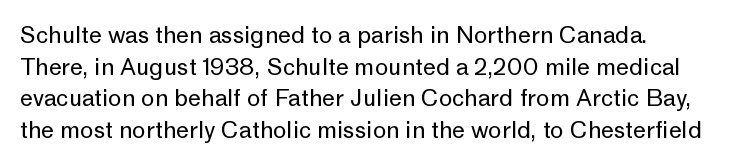
The strokes are not fattened; the text isn't bold. Beneath every word, the page is bare. Every row of glyphs begins at an identical x-position on the left. In terms of posture, this sample is upright.
